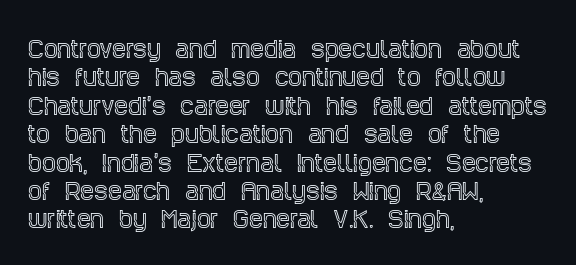
The image shows 22 px text type, upright; set left-aligned, normal line spacing (1.29x), normal letter spacing, not underlined.
